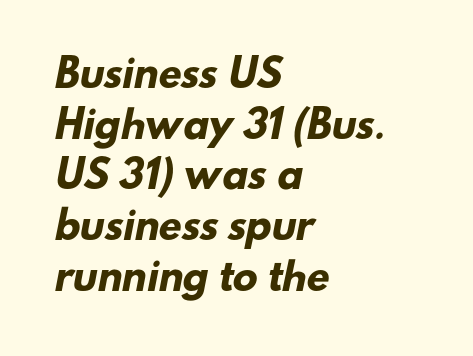
Underline: absent. The passage shown is typeset with a sans-serif family. Students, this is bold: see how much ink each stroke carries. If you measured baseline to baseline, you'd find a middling distance. Typeset ragged right — the left edge is the straight one. A typesetter would call this proportional, since set widths differ per character.
